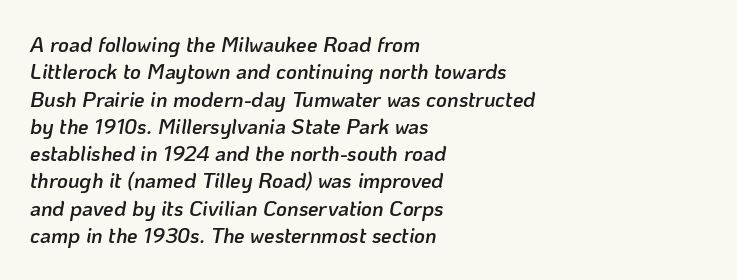
Q: Is the text bold? A: Semi-bold.
Q: Is the text italic (slanted)? A: Yes, it leans right by about 10 degrees.
Q: Is the text underlined? A: No.
Q: How is the paragraph aligned? A: Left-aligned.
Q: Is the spacing between letters normal or unusually wide? A: Normal.
Q: Is the spacing between lines tight, normal or loose? A: Normal.
